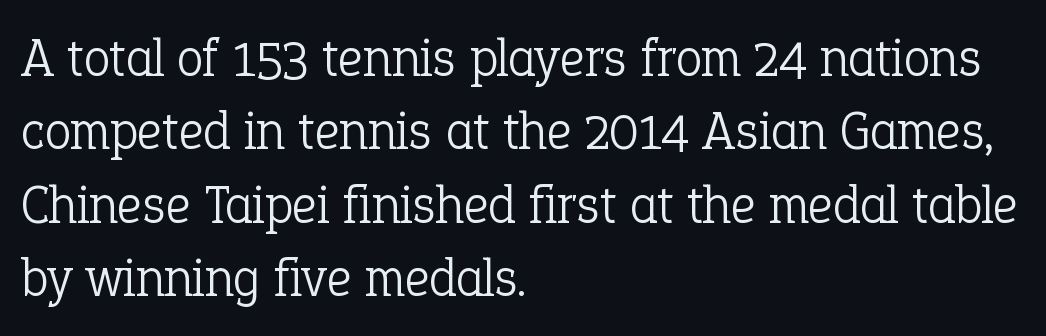
{"serif": "yes", "italic": "no", "bold": "no", "weight": "light", "width": "normal", "stroke_contrast": "low", "x_height": "medium", "monospaced": "no", "underline": "no", "align": "left", "line_spacing": "normal", "line_spacing_ratio": 1.36, "letter_spacing": "normal", "letter_spacing_em": 0.0, "glyph_px": 54}
